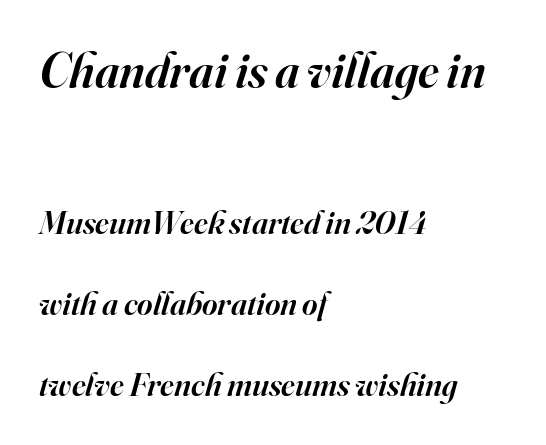
{"serif": "yes", "italic": "yes", "lean": "right", "slant_degrees": 16, "bold": "semi", "weight": "semibold", "width": "normal", "stroke_contrast": "high", "x_height": "small", "monospaced": "no", "underline": "no", "align": "left", "line_spacing": "loose", "line_spacing_ratio": 2.45, "letter_spacing": "normal", "letter_spacing_em": 0.0, "larger_block": "first", "size_ratio": 1.52, "glyph_px": 50}
